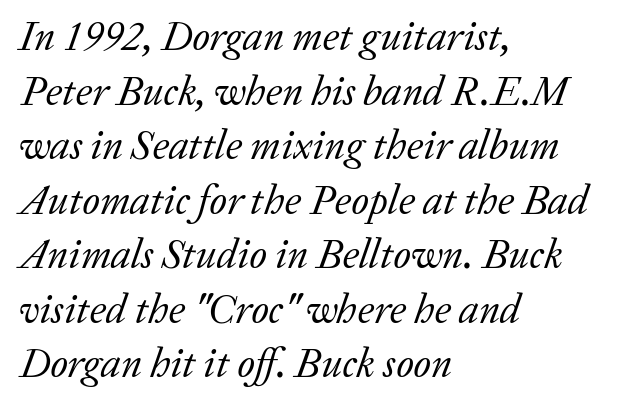
The image shows 41 px regular-weight serif type, italic (leaning right); set left-aligned, normal line spacing (1.33x), normal letter spacing, not underlined; low stroke contrast and a medium x-height.
